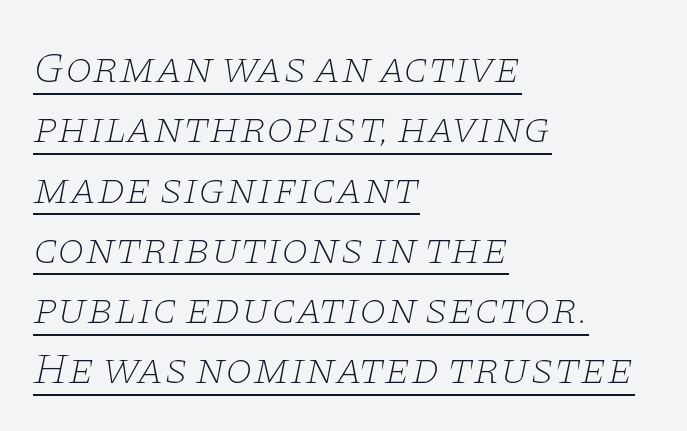
{"serif": "yes", "italic": "yes", "lean": "right", "slant_degrees": 11, "bold": "no", "weight": "thin", "width": "wide", "stroke_contrast": "low", "x_height": "large", "monospaced": "no", "underline": "yes", "align": "left", "line_spacing": "normal", "line_spacing_ratio": 1.37, "letter_spacing": "normal", "letter_spacing_em": 0.0, "glyph_px": 44}
